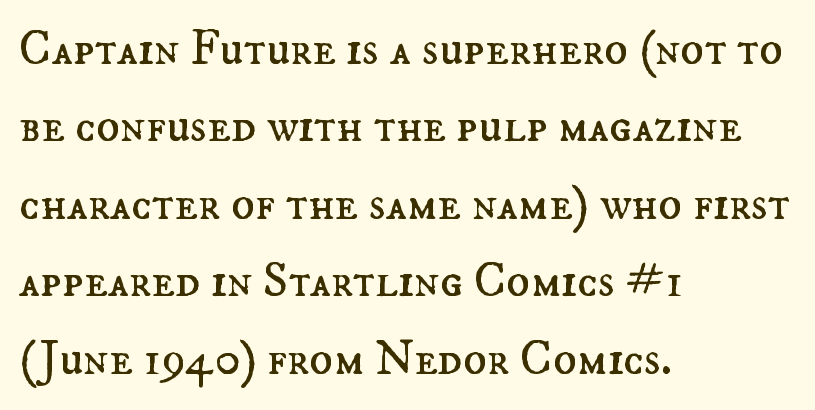
The image shows 49 px regular-weight type, upright; set left-aligned, normal line spacing (1.58x), normal letter spacing, not underlined; medium stroke contrast and a small x-height.
